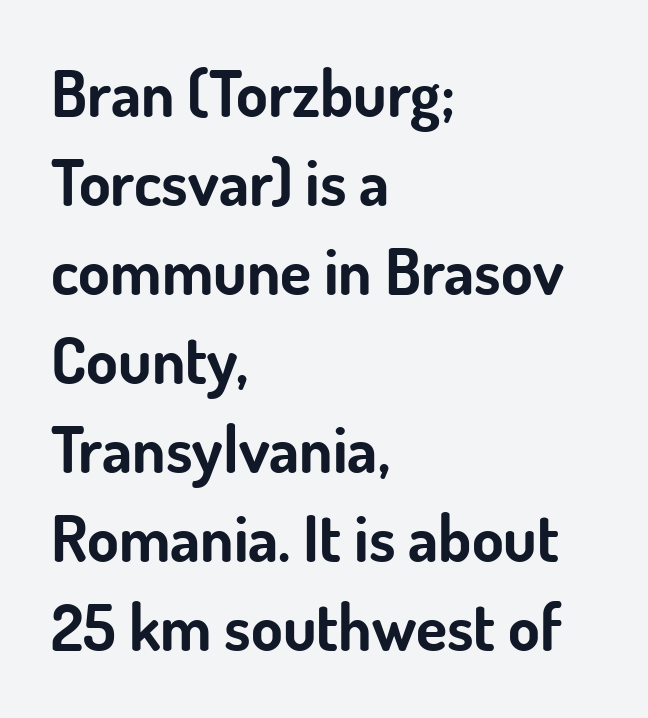
The image shows 64 px bold sans-serif type, upright; set left-aligned, normal line spacing (1.39x), normal letter spacing, not underlined; low stroke contrast and a small x-height.
